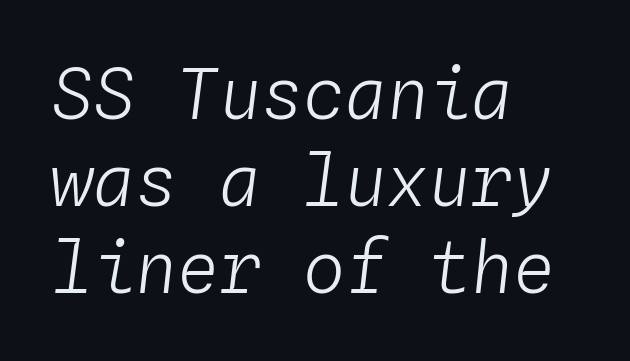
This sample has the even, mechanical cadence of fixed-width lettering. Rendered with sloped, italic letterforms. Has an underline been added? It has not. Is the letter spacing exaggerated? No — it looks like the ordinary default. Stroke mass is kept to a normal reading level or below. A student would call this left alignment; a typographer would say flush left, rag right.
